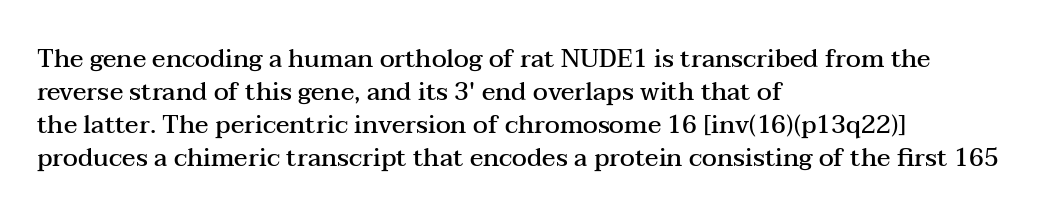
The image shows 25 px text type, upright; set left-aligned, normal line spacing (1.32x), normal letter spacing, not underlined.
